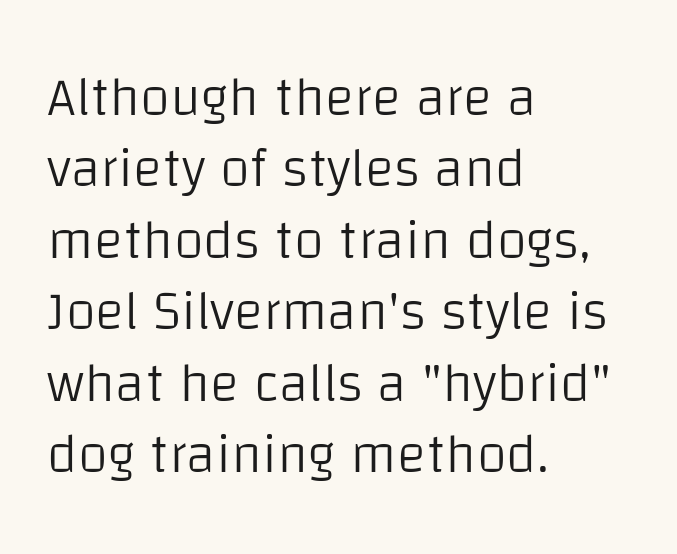
The strip under each line holds only bare page. No chunkiness to these letters — they're not bold. Is this a sans? Yes — the strokes have no serifs. The type sits square on the baseline with zero lean. Leading: standard.
